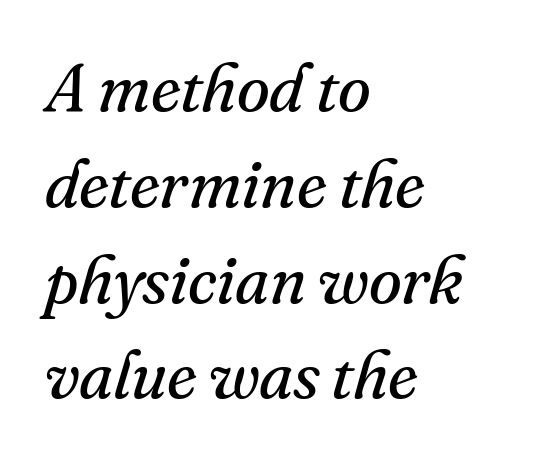
The image shows 67 px regular-weight serif type, italic (leaning right); set left-aligned, normal line spacing (1.43x), normal letter spacing, not underlined; medium stroke contrast and a small x-height.
